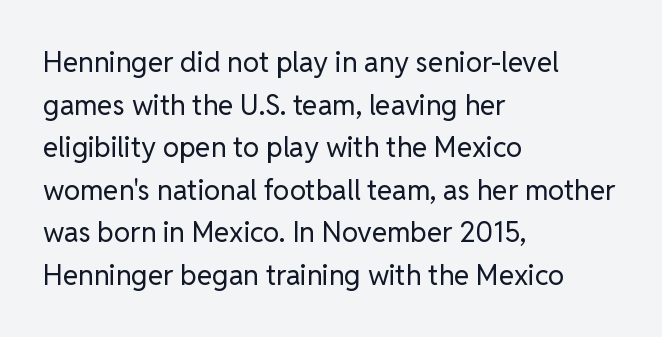
Tracking value appears to be zero — textbook default spacing. Alignment: flush left. In terms of letterform style, serifs are entirely absent. The weight tops out at a normal text grade.
